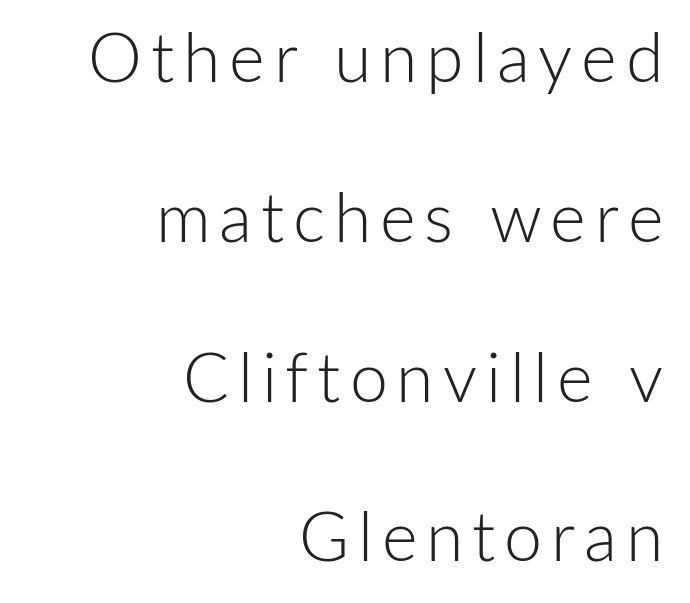
The image shows 68 px light sans-serif type, upright; set right-aligned, loose line spacing (2.35x), not underlined; low stroke contrast and a medium x-height.
